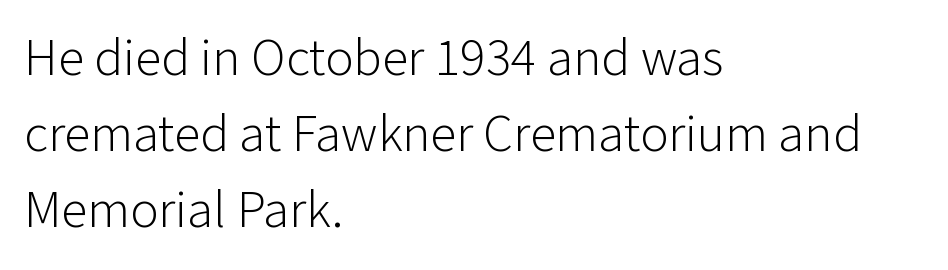
The image shows 53 px light sans-serif type, upright; set left-aligned, normal line spacing (1.43x), normal letter spacing, not underlined; low stroke contrast and a medium x-height.
